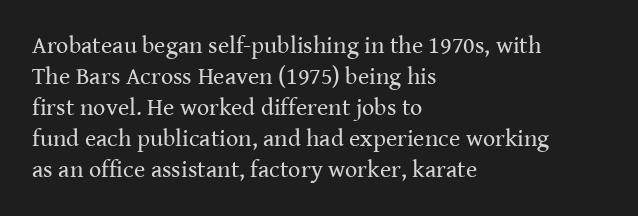
Q: Is the text bold? A: No.
Q: Is the text italic (slanted)? A: No, it is upright.
Q: Is the text underlined? A: No.
Q: How is the paragraph aligned? A: Left-aligned.
Q: Is the spacing between letters normal or unusually wide? A: Normal.
Q: Is the spacing between lines tight, normal or loose? A: Normal.
